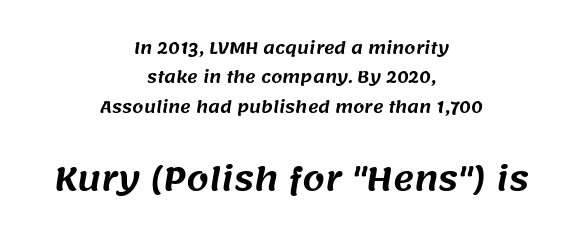
Regarding serifs, this sample does without them. The letters advance in unequal steps, a hallmark of proportional type. The line texture is even and compact thanks to regular tracking. Note: smaller setting up top, larger setting below.
